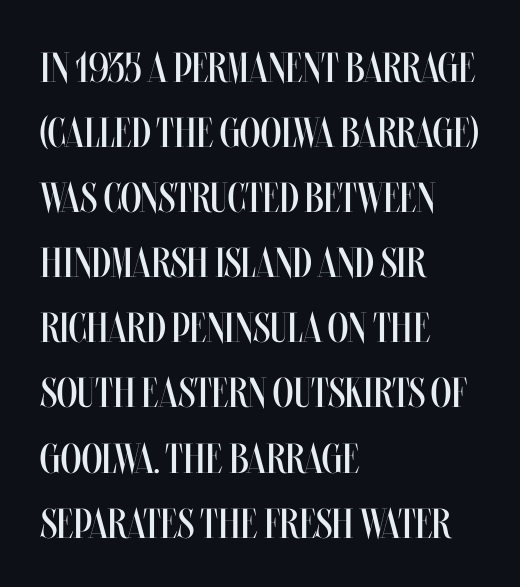
Quick note: interline space is typical. The rendering keeps characters at their native spacing. The text block is weighted toward the left margin, trailing off unevenly rightward. Lines of text with bare space underneath.
